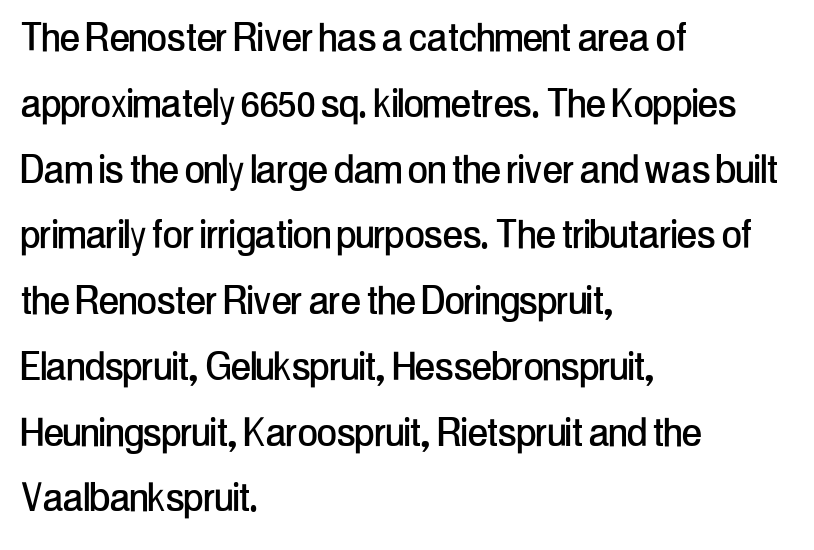
Characters remain perfectly vertical along every line. Look at the bottom of the vertical strokes: they stop flat, with no serifs. This sample keeps an unexceptional amount of space between lines. Compared with typical body copy, the letter spacing here is the same. A student would call this left alignment; a typographer would say flush left, rag right.
